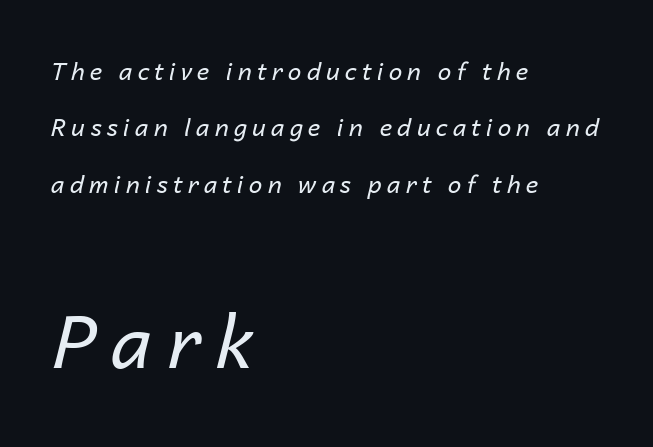
{"italic": "yes", "lean": "right", "slant_degrees": 14, "bold": "no", "weight": "regular", "width": "normal", "stroke_contrast": "low", "x_height": "medium", "monospaced": "no", "underline": "no", "align": "left", "line_spacing": "loose", "line_spacing_ratio": 2.35, "letter_spacing": "wide", "letter_spacing_em": 0.22, "larger_block": "second", "size_ratio": 3.04, "glyph_px": 73}
